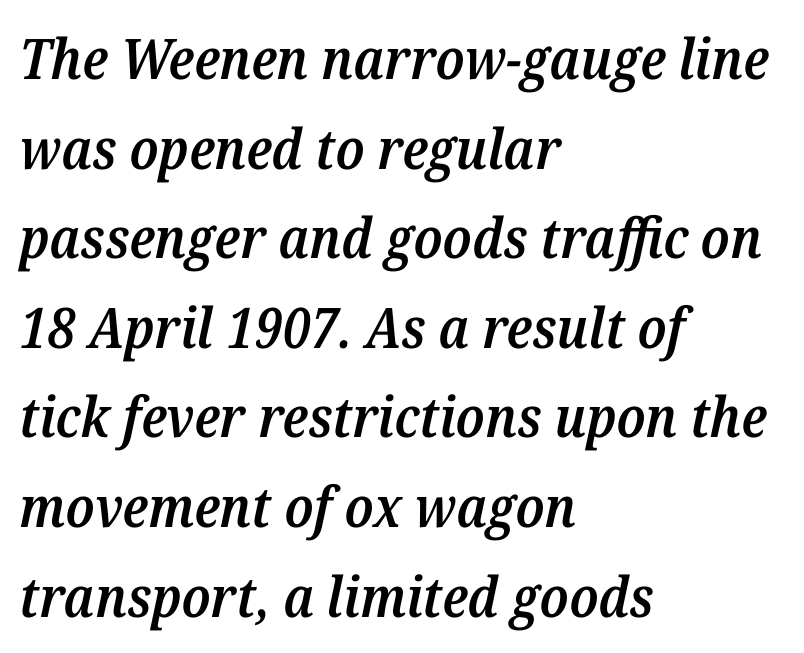
Q: Is the text bold? A: Semi-bold.
Q: Is the text italic (slanted)? A: Yes, it leans right by about 12 degrees.
Q: Is the typeface a serif or a sans-serif typeface? A: Serif.
Q: Is the text underlined? A: No.
Q: How is the paragraph aligned? A: Left-aligned.
Q: Is the spacing between letters normal or unusually wide? A: Normal.
Q: Is the spacing between lines tight, normal or loose? A: Normal.
Q: Width (condensed, normal, or wide)? A: Normal.
Q: Stroke contrast? A: Medium.
Q: x-height? A: Medium.
Q: Monospaced? A: No.
